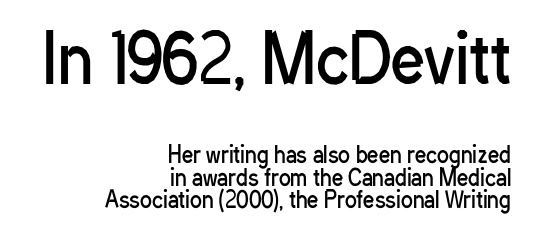
Q: Is the text bold? A: No.
Q: Is the text italic (slanted)? A: No, it is upright.
Q: Is the typeface a serif or a sans-serif typeface? A: Sans-serif.
Q: Is the text underlined? A: No.
Q: How is the paragraph aligned? A: Right-aligned.
Q: Is the spacing between letters normal or unusually wide? A: Normal.
Q: Is the spacing between lines tight, normal or loose? A: Tight.
Q: Which block of text is set in a larger size, the first (top) or the second (bottom)? A: The first (top) one.
Q: Width (condensed, normal, or wide)? A: Condensed.
Q: Stroke contrast? A: Low.
Q: x-height? A: Medium.
Q: Monospaced? A: No.
